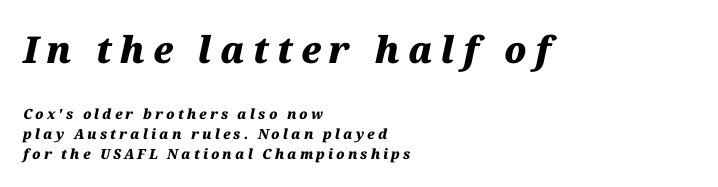
Q: Is the text bold? A: Yes.
Q: Is the text italic (slanted)? A: Yes, it leans right by about 12 degrees.
Q: Is the text underlined? A: No.
Q: How is the paragraph aligned? A: Left-aligned.
Q: Is the spacing between letters normal or unusually wide? A: Unusually wide.
Q: Is the spacing between lines tight, normal or loose? A: Normal.
Q: Which block of text is set in a larger size, the first (top) or the second (bottom)? A: The first (top) one.
Q: Width (condensed, normal, or wide)? A: Normal.
Q: Stroke contrast? A: Medium.
Q: x-height? A: Medium.
Q: Monospaced? A: No.
